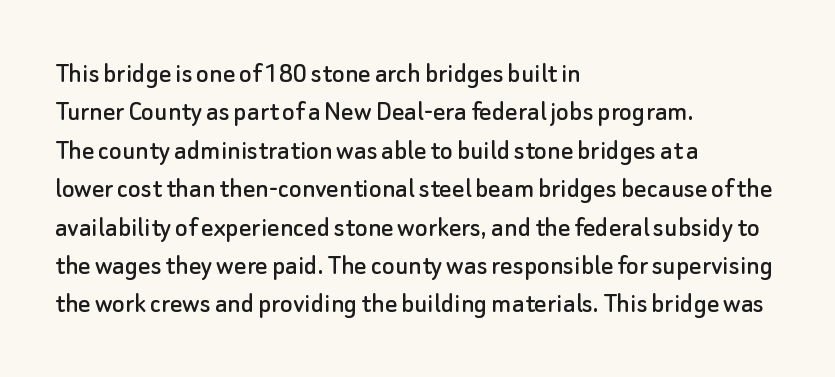
Q: Is the text italic (slanted)? A: No, it is upright.
Q: Is the typeface a serif or a sans-serif typeface? A: Sans-serif.
Q: Is the text underlined? A: No.
Q: How is the paragraph aligned? A: Left-aligned.
Q: Is the spacing between letters normal or unusually wide? A: Normal.
Q: Is the spacing between lines tight, normal or loose? A: Normal.
Q: Width (condensed, normal, or wide)? A: Normal.
Q: Stroke contrast? A: Low.
Q: x-height? A: Small.
Q: Monospaced? A: No.
